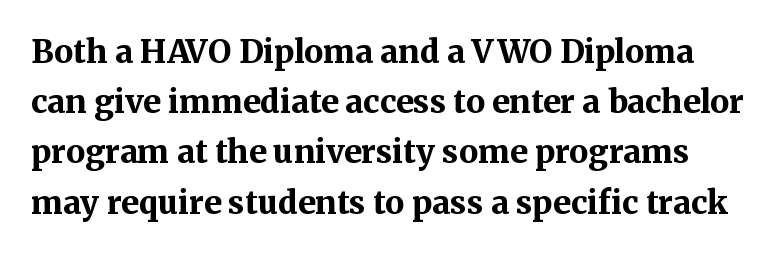
Q: Is the text bold? A: Yes.
Q: Is the text italic (slanted)? A: No, it is upright.
Q: Is the typeface a serif or a sans-serif typeface? A: Serif.
Q: Is the text underlined? A: No.
Q: Is the spacing between letters normal or unusually wide? A: Normal.
Q: Is the spacing between lines tight, normal or loose? A: Normal.
Q: Width (condensed, normal, or wide)? A: Normal.
Q: Stroke contrast? A: Medium.
Q: x-height? A: Medium.
Q: Monospaced? A: No.
